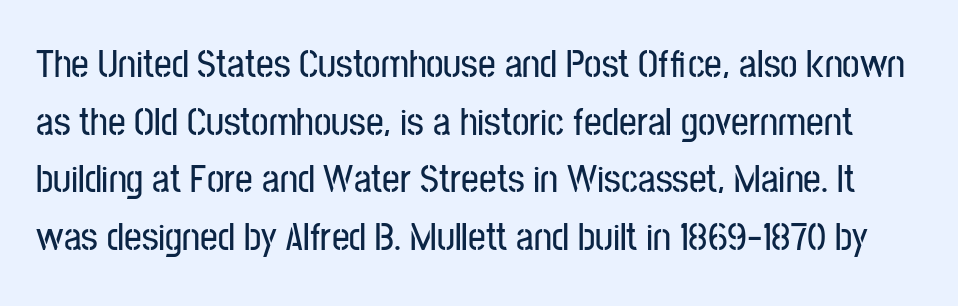
{"serif": "no", "italic": "no", "width": "condensed", "stroke_contrast": "low", "x_height": "medium", "monospaced": "no", "underline": "no", "line_spacing": "normal", "line_spacing_ratio": 1.48, "letter_spacing": "normal", "letter_spacing_em": 0.0, "glyph_px": 39}
